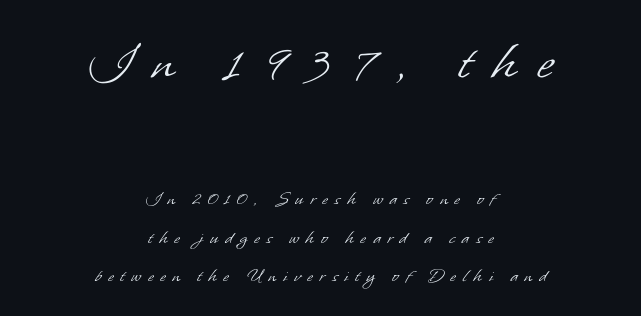
{"serif": "no", "bold": "no", "weight": "light", "width": "normal", "stroke_contrast": "low", "x_height": "small", "monospaced": "no", "underline": "no", "align": "center", "line_spacing": "loose", "line_spacing_ratio": 1.92, "letter_spacing": "wide", "letter_spacing_em": 0.35, "larger_block": "first", "size_ratio": 2.95, "glyph_px": 59}
